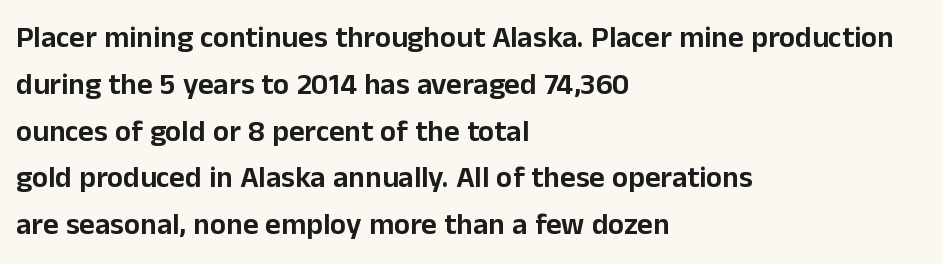
This sample uses a sans-serif face. Caption: multi-line text, flush left, ragged right. The rendering uses natural spacing where letterforms have individual widths. Standard letterfit; no display-style spreading of the glyphs.
